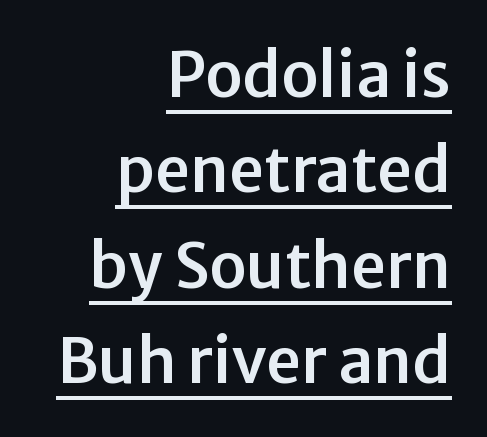
Q: Is the text italic (slanted)? A: No, it is upright.
Q: Is the typeface a serif or a sans-serif typeface? A: Sans-serif.
Q: Is the text underlined? A: Yes.
Q: How is the paragraph aligned? A: Right-aligned.
Q: Is the spacing between letters normal or unusually wide? A: Normal.
Q: Is the spacing between lines tight, normal or loose? A: Normal.
Q: Width (condensed, normal, or wide)? A: Normal.
Q: Stroke contrast? A: Low.
Q: x-height? A: Medium.
Q: Monospaced? A: No.
